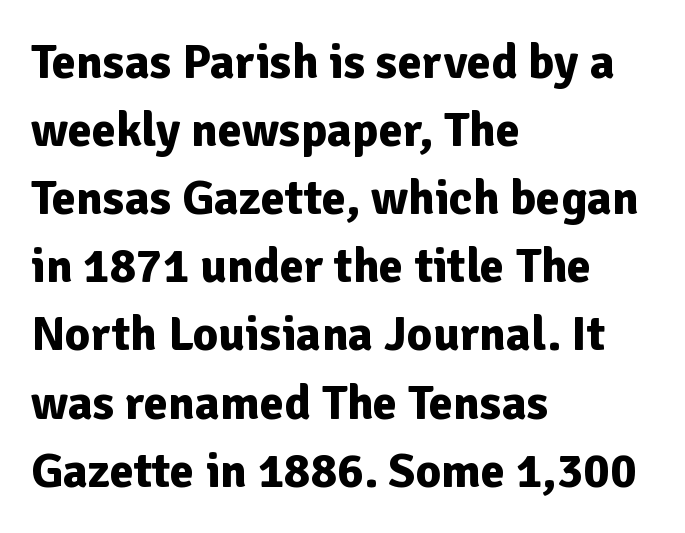
Q: Is the text bold? A: Yes.
Q: Is the text italic (slanted)? A: No, it is upright.
Q: Is the typeface a serif or a sans-serif typeface? A: Sans-serif.
Q: Is the text underlined? A: No.
Q: How is the paragraph aligned? A: Left-aligned.
Q: Is the spacing between letters normal or unusually wide? A: Normal.
Q: Is the spacing between lines tight, normal or loose? A: Normal.
Q: Width (condensed, normal, or wide)? A: Normal.
Q: Stroke contrast? A: Low.
Q: x-height? A: Medium.
Q: Monospaced? A: No.
